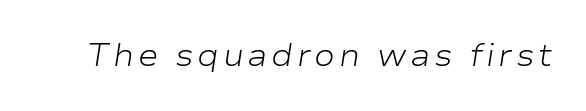
{"italic": "yes", "lean": "right", "slant_degrees": 9, "bold": "no", "weight": "light", "width": "wide", "stroke_contrast": "low", "x_height": "medium", "monospaced": "no", "underline": "no", "glyph_px": 31}
